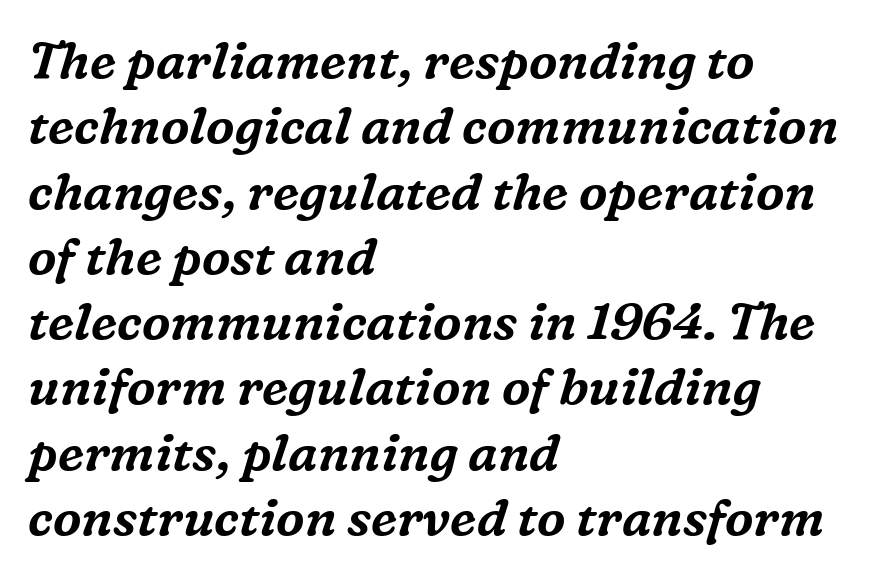
Q: Is the text italic (slanted)? A: Yes, it leans right by about 16 degrees.
Q: Is the typeface a serif or a sans-serif typeface? A: Serif.
Q: Is the text underlined? A: No.
Q: How is the paragraph aligned? A: Left-aligned.
Q: Is the spacing between letters normal or unusually wide? A: Normal.
Q: Is the spacing between lines tight, normal or loose? A: Normal.
Q: Width (condensed, normal, or wide)? A: Normal.
Q: Stroke contrast? A: Medium.
Q: x-height? A: Medium.
Q: Monospaced? A: No.
